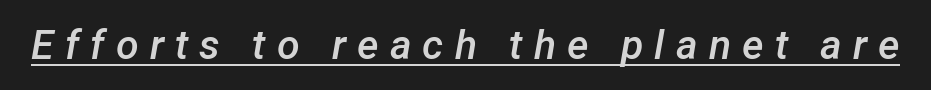
{"italic": "yes", "lean": "right", "slant_degrees": 12, "bold": "semi", "weight": "semibold", "width": "normal", "stroke_contrast": "low", "x_height": "medium", "monospaced": "no", "underline": "yes", "letter_spacing": "wide", "letter_spacing_em": 0.27, "glyph_px": 41}
